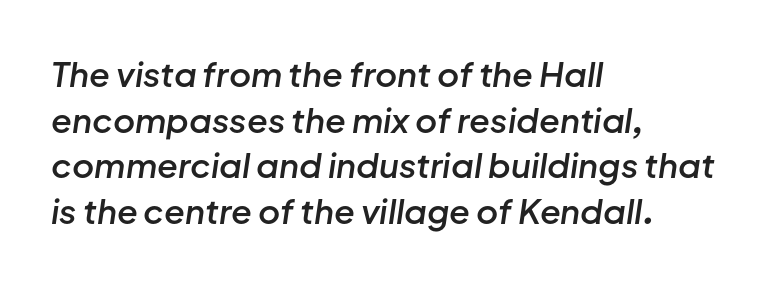
Q: Is the text bold? A: Semi-bold.
Q: Is the text italic (slanted)? A: Yes, it leans right by about 8 degrees.
Q: Is the text underlined? A: No.
Q: How is the paragraph aligned? A: Left-aligned.
Q: Is the spacing between letters normal or unusually wide? A: Normal.
Q: Is the spacing between lines tight, normal or loose? A: Normal.
Q: Width (condensed, normal, or wide)? A: Normal.
Q: Stroke contrast? A: Low.
Q: x-height? A: Medium.
Q: Monospaced? A: No.
